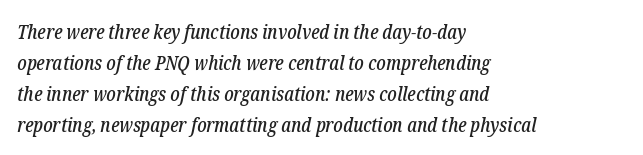
Notice how the stems are inclined rather than vertical — that's the hallmark of italics. The space directly below the letters is spotless. The paragraph shown leans on its left margin. Default kerning and tracking; the words read as compact shapes. Does the leading feel generous? No, just average.
